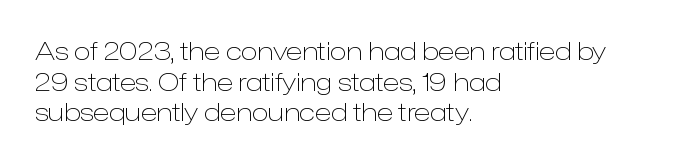
The letters look calm and open, with moderate or lighter stems. Descenders are the only things crossing below the line. Left-aligned paragraph, ragged on the right. Short note: letters normally spaced.
